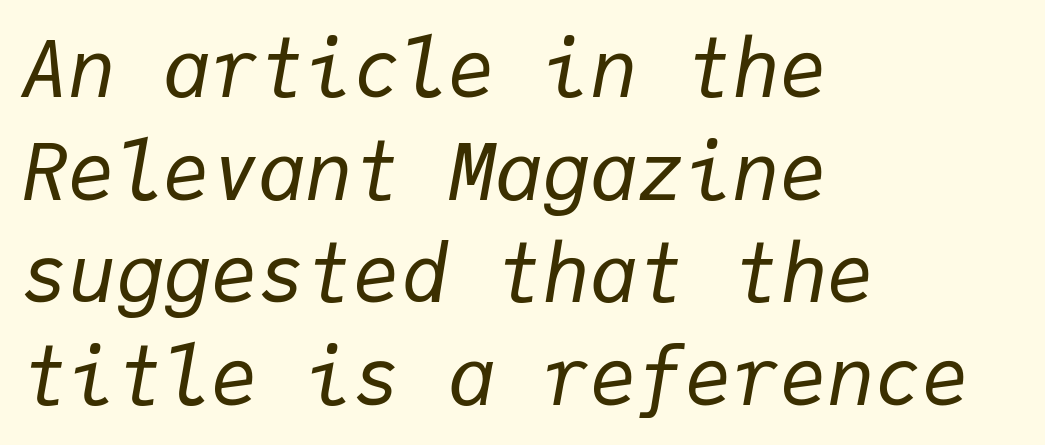
Stroke mass is kept to a normal reading level or below. The rendering keeps characters at their native spacing. These lines are set flush left with a ragged right edge. Does the leading feel generous? No, just average. The space beneath each line is pristine and unruled.
